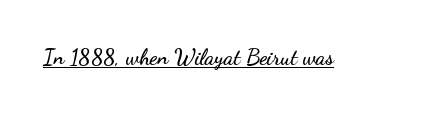
{"underline": "yes", "letter_spacing": "normal", "letter_spacing_em": 0.0, "glyph_px": 22}
